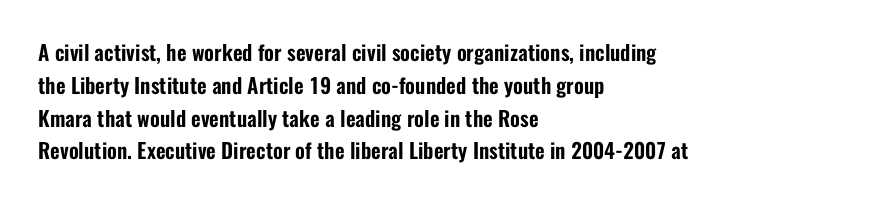
Whoever set this chose a conventional vertical rhythm. Quick note: not italic, upright. Only glyphs here, with clear space below each row. The horizontal fit of the characters is conventional and even. Notice how the passage keeps a crisp vertical edge on the left only.
